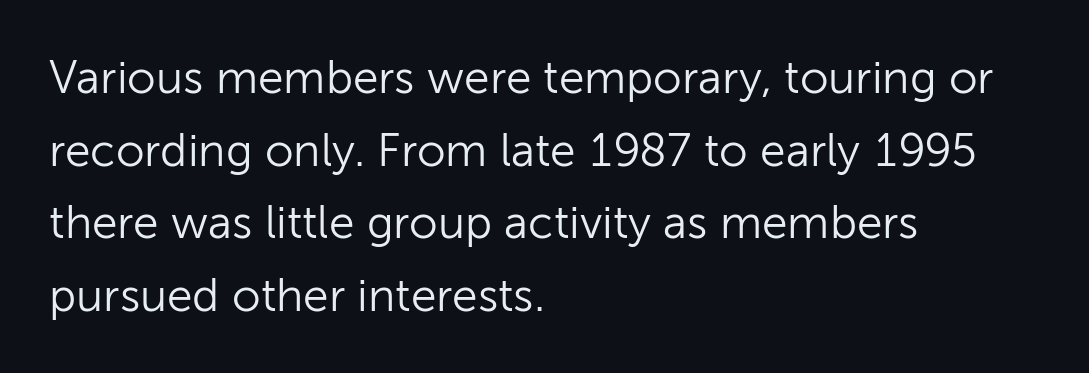
Regular leading. Left-aligned paragraph, ragged on the right. Between one letter and the next there's only the usual sliver of space. This is roman type, the default non-slanted kind.
